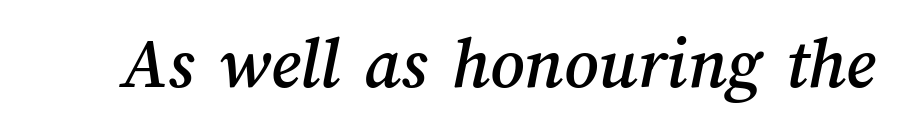
Q: Is the text underlined? A: No.
Q: Is the spacing between letters normal or unusually wide? A: Normal.
Q: Width (condensed, normal, or wide)? A: Normal.
Q: Stroke contrast? A: Medium.
Q: x-height? A: Medium.
Q: Monospaced? A: No.
